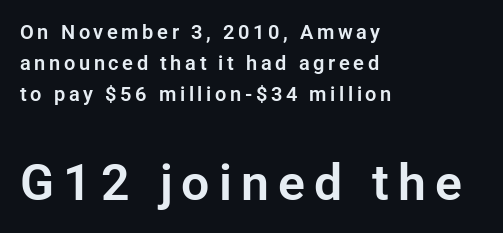
{"serif": "no", "italic": "no", "width": "normal", "stroke_contrast": "low", "x_height": "medium", "monospaced": "no", "underline": "no", "align": "left", "line_spacing": "normal", "line_spacing_ratio": 1.55, "larger_block": "second", "size_ratio": 2.5, "glyph_px": 50}
